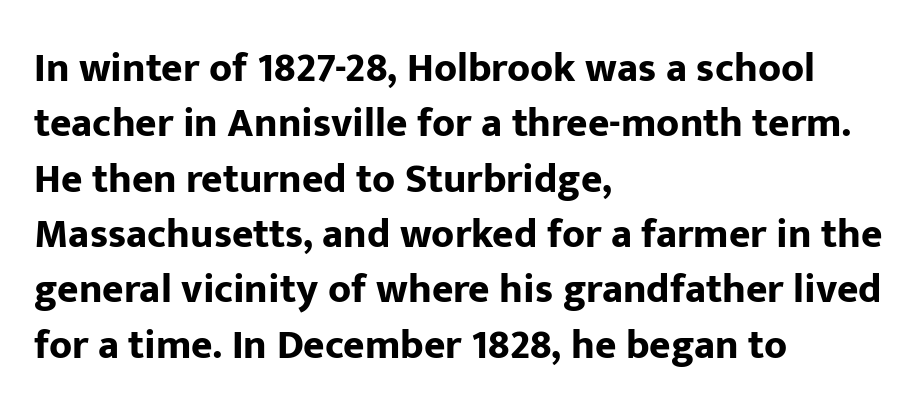
This is sans-serif lettering, the kind often seen on screens and signage. You could call the tracking neutral — neither tight nor loose. Compared with a centered layout, this one pins lines to the left instead. Glance below the letters and you will spot only blank space. Whoever set this chose a conventional vertical rhythm.
